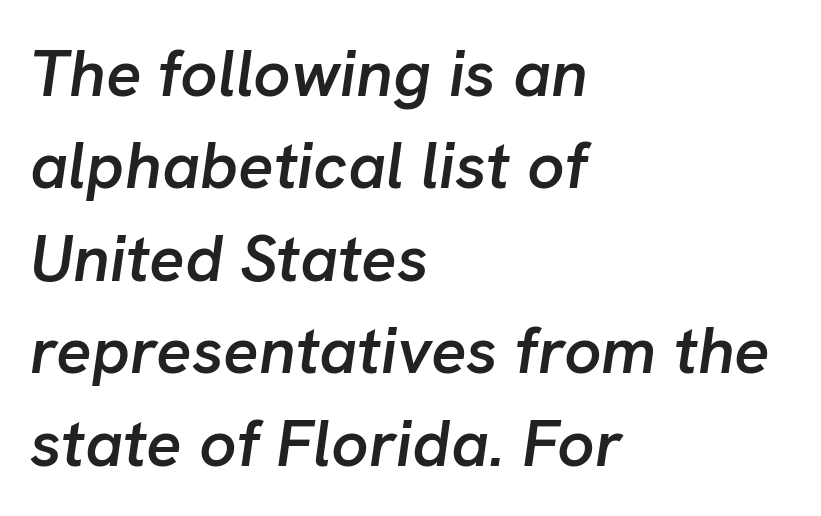
The image shows 66 px semibold type, italic (leaning right); set left-aligned, normal line spacing (1.4x), normal letter spacing, not underlined; low stroke contrast and a medium x-height.
